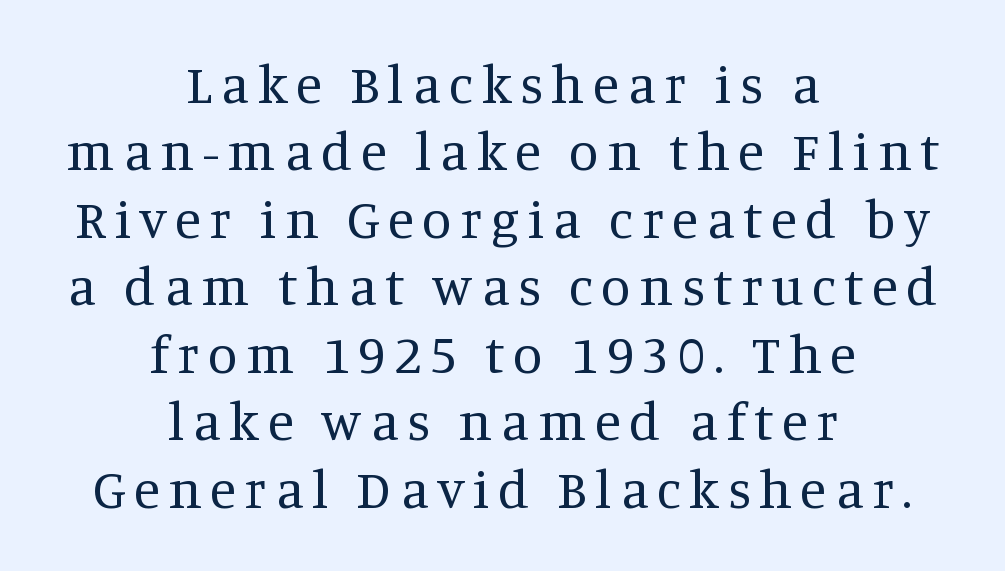
Q: Is the text bold? A: No.
Q: Is the text italic (slanted)? A: No, it is upright.
Q: Is the typeface a serif or a sans-serif typeface? A: Serif.
Q: Is the text underlined? A: No.
Q: How is the paragraph aligned? A: Centered.
Q: Is the spacing between lines tight, normal or loose? A: Normal.
Q: Width (condensed, normal, or wide)? A: Normal.
Q: Stroke contrast? A: Medium.
Q: x-height? A: Large.
Q: Monospaced? A: No.
